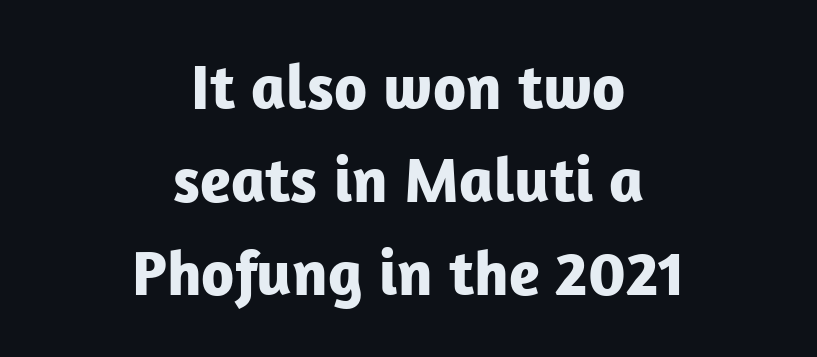
{"serif": "no", "italic": "no", "bold": "yes", "weight": "bold", "width": "normal", "stroke_contrast": "low", "x_height": "medium", "monospaced": "no", "underline": "no", "align": "center", "line_spacing": "normal", "line_spacing_ratio": 1.45, "letter_spacing": "normal", "letter_spacing_em": 0.0, "glyph_px": 64}
